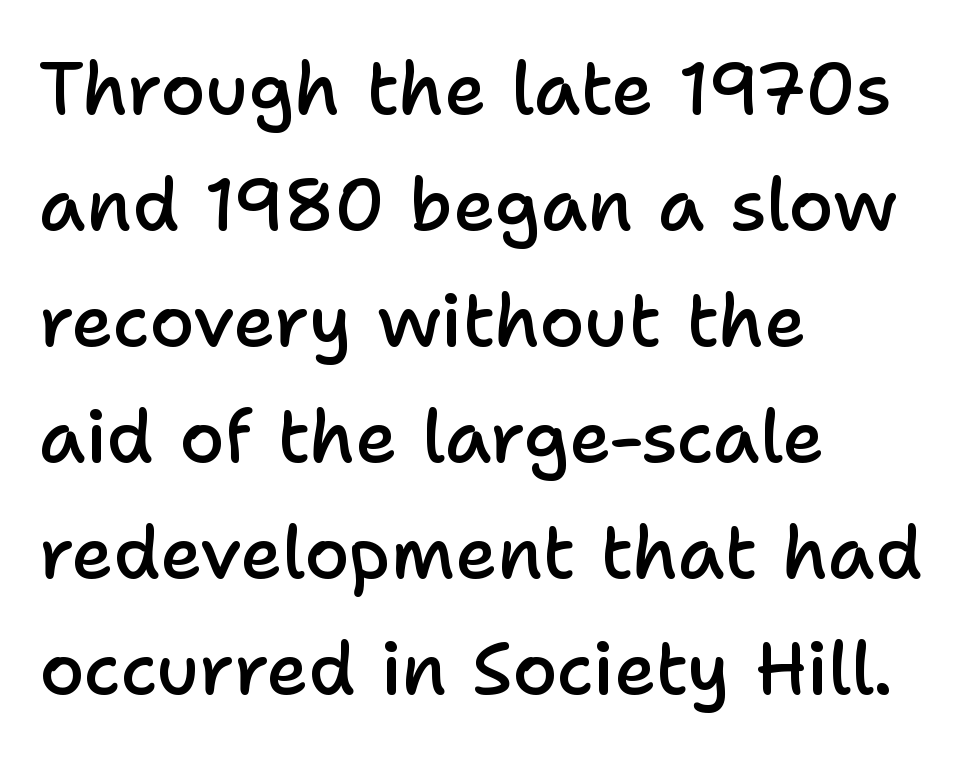
Typeset ragged right — the left edge is the straight one. Stems and bowls a touch heavier than normal — semibold. This rendering leaves character spacing at its baseline value. Every character sits straight up, as roman type does. Lines of text with bare space underneath. You could not count columns in this text — the font is proportionally spaced.
